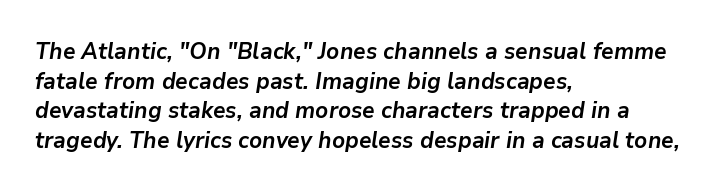
Q: Is the text bold? A: Yes.
Q: Is the text italic (slanted)? A: Yes, it leans right by about 9 degrees.
Q: Is the text underlined? A: No.
Q: How is the paragraph aligned? A: Left-aligned.
Q: Is the spacing between letters normal or unusually wide? A: Normal.
Q: Is the spacing between lines tight, normal or loose? A: Normal.
